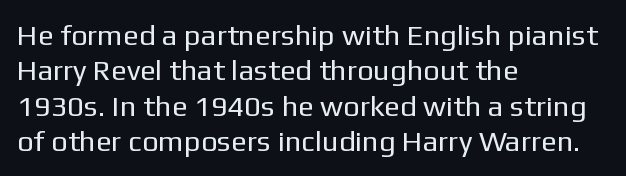
Q: Is the text bold? A: No.
Q: Is the text italic (slanted)? A: No, it is upright.
Q: Is the typeface a serif or a sans-serif typeface? A: Sans-serif.
Q: Is the text underlined? A: No.
Q: How is the paragraph aligned? A: Left-aligned.
Q: Is the spacing between letters normal or unusually wide? A: Normal.
Q: Width (condensed, normal, or wide)? A: Normal.
Q: Stroke contrast? A: Low.
Q: x-height? A: Medium.
Q: Monospaced? A: No.
